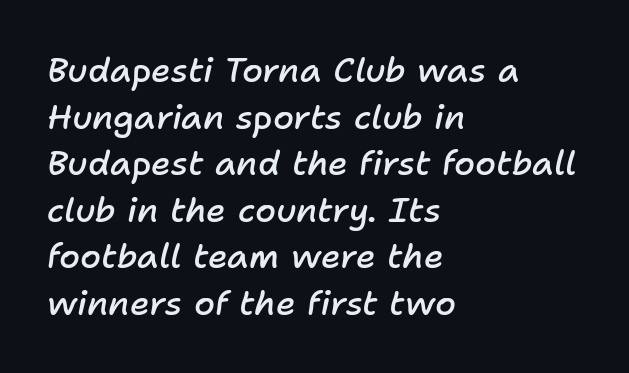
The image shows 34 px semibold type, italic (leaning right); set left-aligned, normal line spacing (1.37x), normal letter spacing, not underlined; low stroke contrast and a medium x-height.
